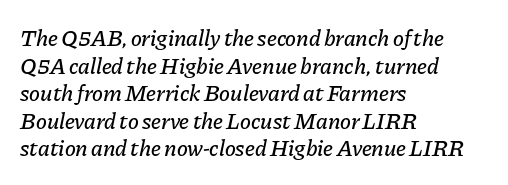
The image shows 23 px text type, italic (leaning right); set left-aligned, line spacing 1.2x, normal letter spacing, not underlined.
